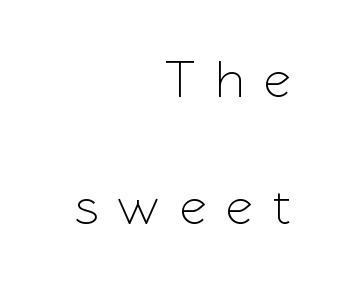
{"serif": "no", "italic": "no", "width": "normal", "stroke_contrast": "low", "x_height": "medium", "monospaced": "no", "underline": "no", "align": "right", "line_spacing": "loose", "line_spacing_ratio": 2.45, "letter_spacing": "wide", "letter_spacing_em": 0.41, "glyph_px": 52}
